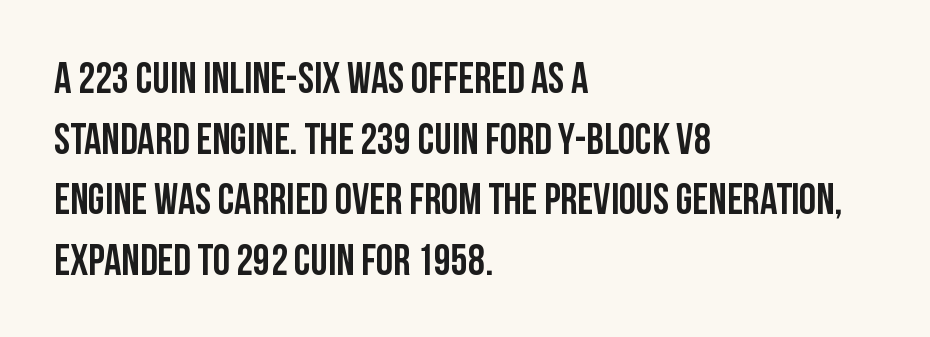
The image shows 43 px condensed sans-serif type, upright; set left-aligned, normal line spacing (1.41x), normal letter spacing, not underlined; low stroke contrast and a large x-height.
